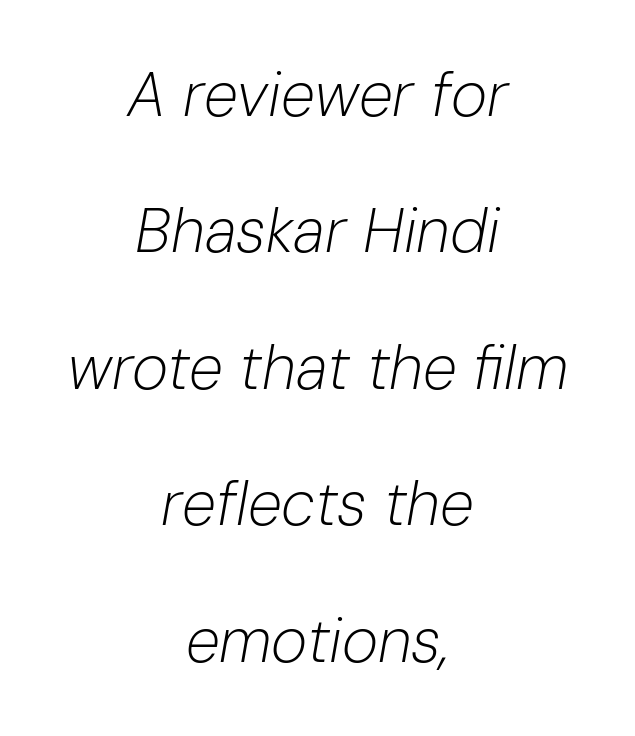
Q: Is the text bold? A: No.
Q: Is the text italic (slanted)? A: Yes, it leans right by about 10 degrees.
Q: Is the text underlined? A: No.
Q: How is the paragraph aligned? A: Centered.
Q: Is the spacing between letters normal or unusually wide? A: Normal.
Q: Is the spacing between lines tight, normal or loose? A: Loose.
Q: Width (condensed, normal, or wide)? A: Normal.
Q: Stroke contrast? A: Low.
Q: x-height? A: Medium.
Q: Monospaced? A: No.
